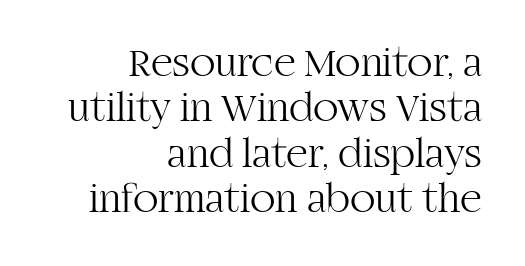
Each row of text sits above clean, open space. Does extra space separate the letters? No, they use regular spacing. Is this a fixed-width face? No — the glyphs have proportional, varying widths. Tall strokes in this sample are plumb rather than angled. Visually the block forms a straight wall on the right and a jagged coastline on the left.
